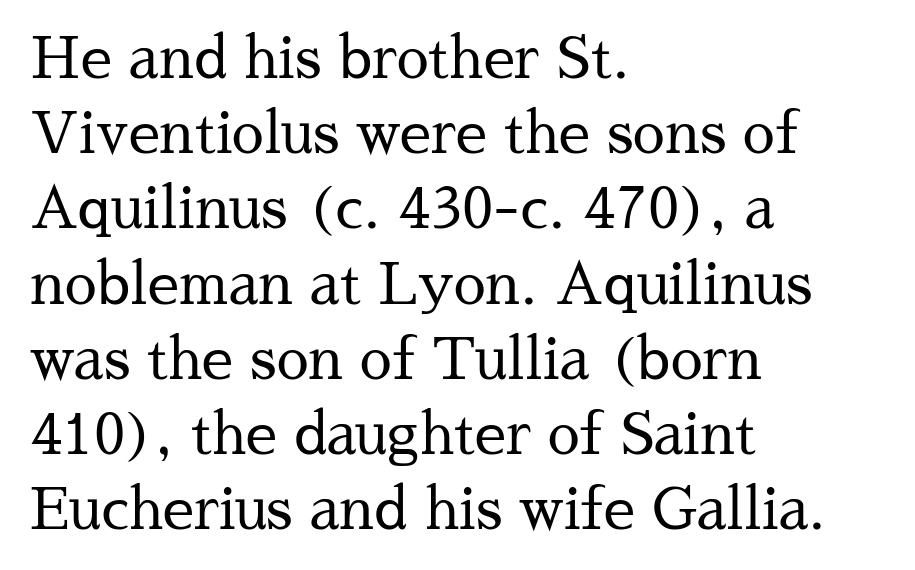
{"serif": "yes", "italic": "no", "bold": "no", "weight": "regular", "width": "normal", "stroke_contrast": "medium", "x_height": "medium", "monospaced": "no", "underline": "no", "align": "left", "line_spacing": "normal", "line_spacing_ratio": 1.32, "letter_spacing": "normal", "letter_spacing_em": 0.0, "glyph_px": 57}
